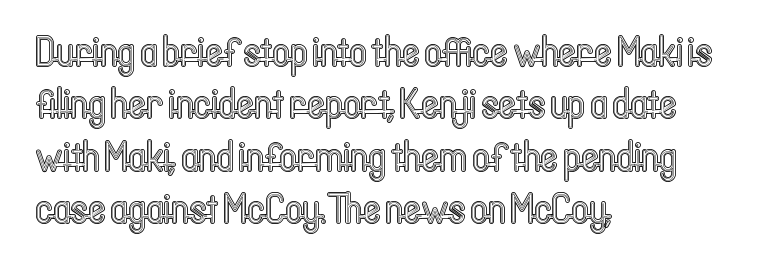
Q: Is the text italic (slanted)? A: No, it is upright.
Q: Is the text underlined? A: No.
Q: How is the paragraph aligned? A: Left-aligned.
Q: Is the spacing between letters normal or unusually wide? A: Normal.
Q: Is the spacing between lines tight, normal or loose? A: Normal.
Q: Width (condensed, normal, or wide)? A: Condensed.
Q: x-height? A: Medium.
Q: Monospaced? A: No.
